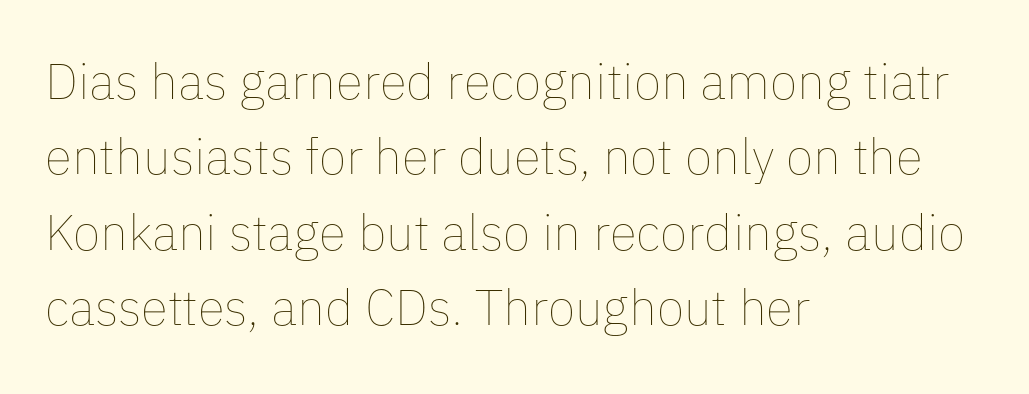
{"italic": "no", "bold": "no", "weight": "thin", "width": "normal", "stroke_contrast": "low", "x_height": "medium", "monospaced": "no", "underline": "no", "align": "left", "line_spacing": "normal", "line_spacing_ratio": 1.51, "letter_spacing": "normal", "letter_spacing_em": 0.0, "glyph_px": 50}
